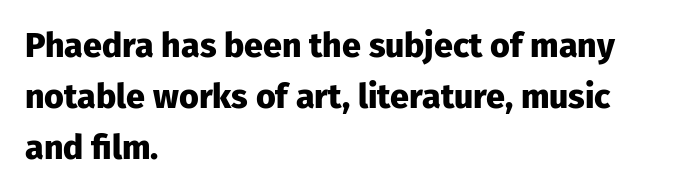
{"serif": "no", "italic": "no", "bold": "yes", "weight": "heavy", "width": "normal", "stroke_contrast": "low", "x_height": "medium", "monospaced": "no", "underline": "no", "align": "left", "line_spacing": "normal", "line_spacing_ratio": 1.5, "letter_spacing": "normal", "letter_spacing_em": 0.0, "glyph_px": 34}
